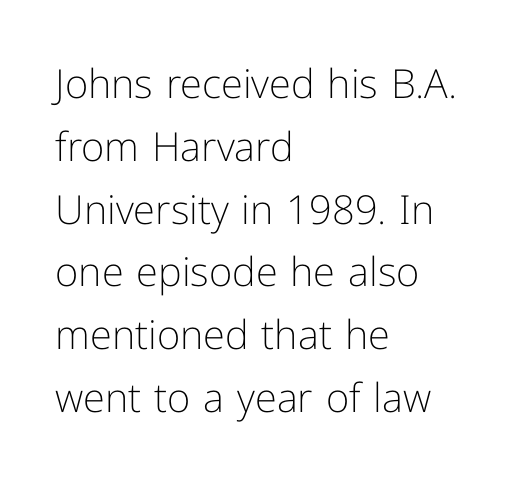
Q: Is the text bold? A: No.
Q: Is the text italic (slanted)? A: No, it is upright.
Q: Is the typeface a serif or a sans-serif typeface? A: Sans-serif.
Q: Is the text underlined? A: No.
Q: How is the paragraph aligned? A: Left-aligned.
Q: Is the spacing between letters normal or unusually wide? A: Normal.
Q: Is the spacing between lines tight, normal or loose? A: Normal.
Q: Width (condensed, normal, or wide)? A: Normal.
Q: Stroke contrast? A: Low.
Q: x-height? A: Medium.
Q: Monospaced? A: No.
